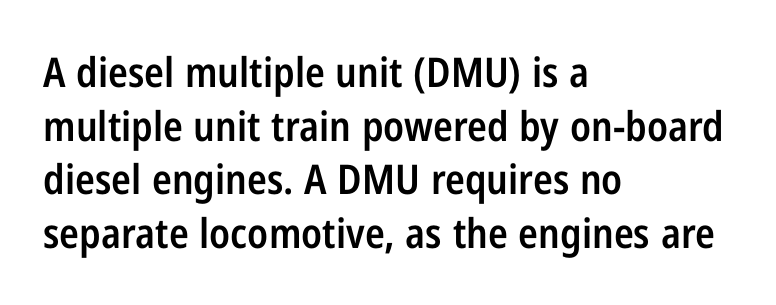
Q: Is the text bold? A: Semi-bold.
Q: Is the text italic (slanted)? A: No, it is upright.
Q: Is the typeface a serif or a sans-serif typeface? A: Sans-serif.
Q: Is the text underlined? A: No.
Q: How is the paragraph aligned? A: Left-aligned.
Q: Is the spacing between letters normal or unusually wide? A: Normal.
Q: Is the spacing between lines tight, normal or loose? A: Normal.
Q: Width (condensed, normal, or wide)? A: Condensed.
Q: Stroke contrast? A: Low.
Q: x-height? A: Medium.
Q: Monospaced? A: No.
